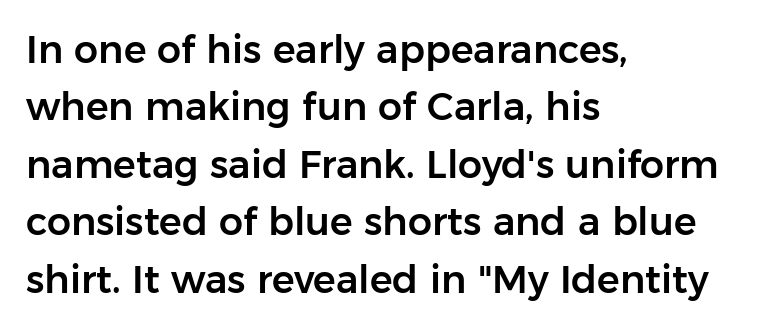
Q: Is the text italic (slanted)? A: No, it is upright.
Q: Is the typeface a serif or a sans-serif typeface? A: Sans-serif.
Q: Is the text underlined? A: No.
Q: How is the paragraph aligned? A: Left-aligned.
Q: Is the spacing between letters normal or unusually wide? A: Normal.
Q: Is the spacing between lines tight, normal or loose? A: Normal.
Q: Width (condensed, normal, or wide)? A: Normal.
Q: Stroke contrast? A: Low.
Q: x-height? A: Medium.
Q: Monospaced? A: No.
